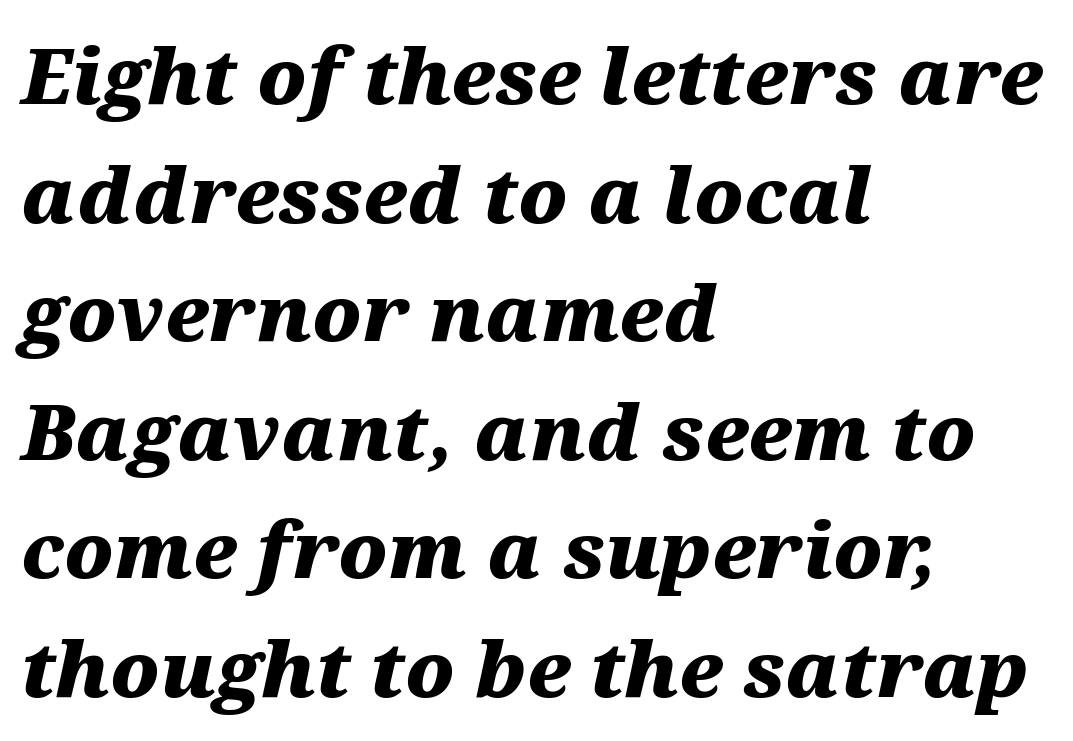
Q: Is the text bold? A: Yes.
Q: Is the text italic (slanted)? A: Yes, it leans right by about 12 degrees.
Q: Is the text underlined? A: No.
Q: How is the paragraph aligned? A: Left-aligned.
Q: Is the spacing between letters normal or unusually wide? A: Normal.
Q: Is the spacing between lines tight, normal or loose? A: Normal.
Q: Width (condensed, normal, or wide)? A: Wide.
Q: Stroke contrast? A: Medium.
Q: x-height? A: Medium.
Q: Monospaced? A: No.
